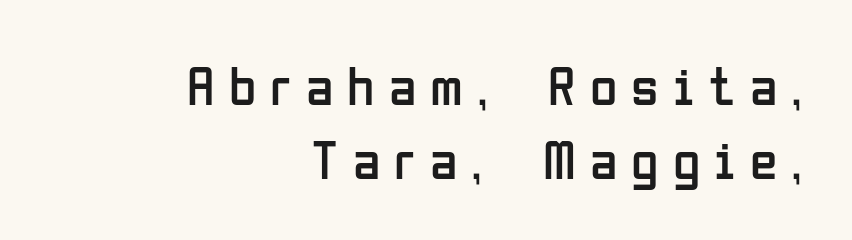
The image shows 56 px regular-weight, condensed sans-serif type, upright; set right-aligned, normal line spacing (1.32x), unusually wide letter spacing (+0.25 em), not underlined; low stroke contrast and a medium x-height.
